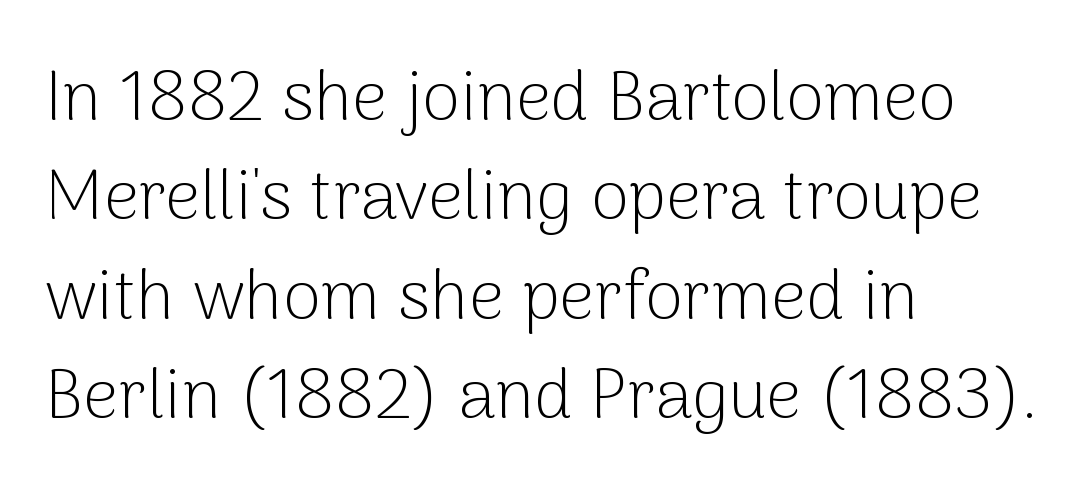
Is there much room between lines? A standard amount, neither cramped nor airy. This sample uses plain, unmodified letter spacing. The foot of each line stays bare and open. Casual observation: everything's shoved over to the left. Varying glyph widths throughout — classic text-font behaviour. Characters remain perfectly vertical along every line.
